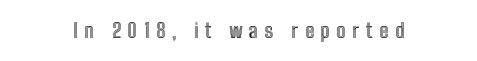
The image shows 20 px text type, upright; set unusually wide letter spacing (+0.34 em), not underlined.
